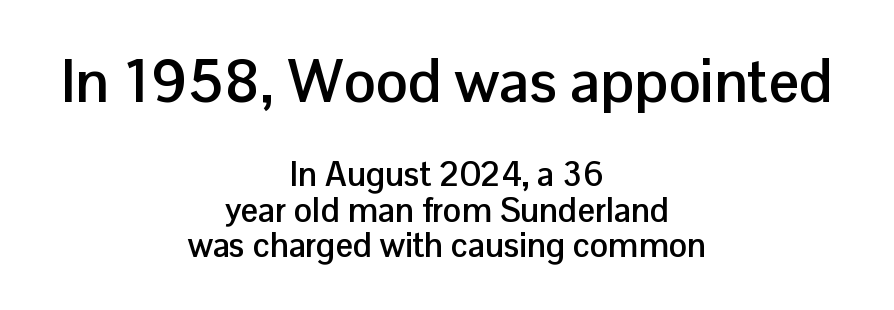
The image shows 60 px semibold sans-serif type, upright; set centered, tight line spacing (1.04x), normal letter spacing, not underlined; the first (top) block is 1.76x larger; low stroke contrast and a medium x-height.
